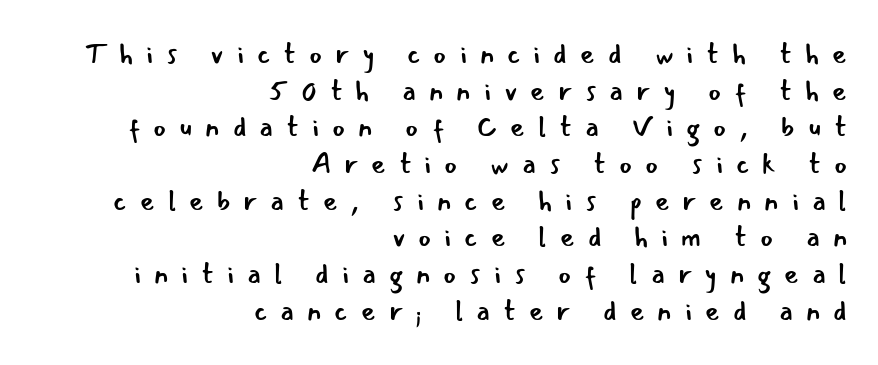
Q: Is the text bold? A: No.
Q: Is the text italic (slanted)? A: No, it is upright.
Q: Is the typeface a serif or a sans-serif typeface? A: Sans-serif.
Q: Is the text underlined? A: No.
Q: How is the paragraph aligned? A: Right-aligned.
Q: Is the spacing between letters normal or unusually wide? A: Unusually wide.
Q: Is the spacing between lines tight, normal or loose? A: Normal.
Q: Width (condensed, normal, or wide)? A: Normal.
Q: Stroke contrast? A: Low.
Q: x-height? A: Small.
Q: Monospaced? A: No.
